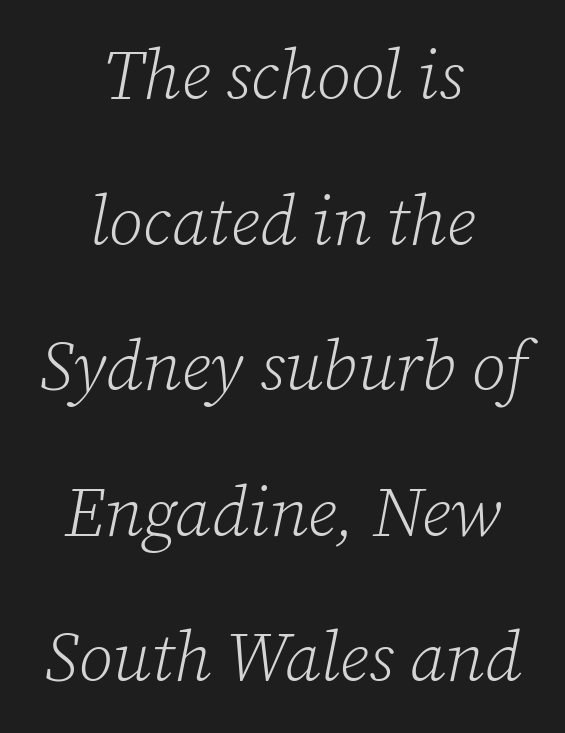
Q: Is the text bold? A: No.
Q: Is the text italic (slanted)? A: Yes, it leans right by about 12 degrees.
Q: Is the typeface a serif or a sans-serif typeface? A: Serif.
Q: Is the text underlined? A: No.
Q: How is the paragraph aligned? A: Centered.
Q: Is the spacing between letters normal or unusually wide? A: Normal.
Q: Is the spacing between lines tight, normal or loose? A: Loose.
Q: Width (condensed, normal, or wide)? A: Normal.
Q: Stroke contrast? A: Low.
Q: x-height? A: Medium.
Q: Monospaced? A: No.
